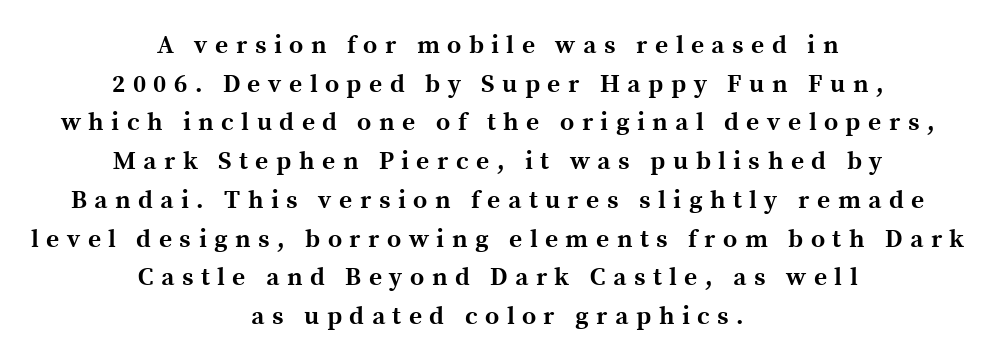
Q: Is the text bold? A: Yes.
Q: Is the text italic (slanted)? A: No, it is upright.
Q: Is the text underlined? A: No.
Q: How is the paragraph aligned? A: Centered.
Q: Is the spacing between letters normal or unusually wide? A: Unusually wide.
Q: Is the spacing between lines tight, normal or loose? A: Normal.
